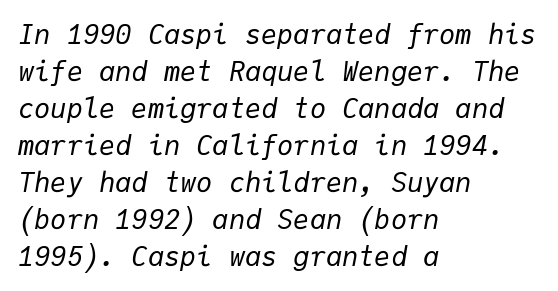
{"italic": "yes", "lean": "right", "slant_degrees": 9, "bold": "no", "underline": "no", "align": "left", "line_spacing": "normal", "line_spacing_ratio": 1.37, "letter_spacing": "normal", "letter_spacing_em": 0.0, "glyph_px": 27}
